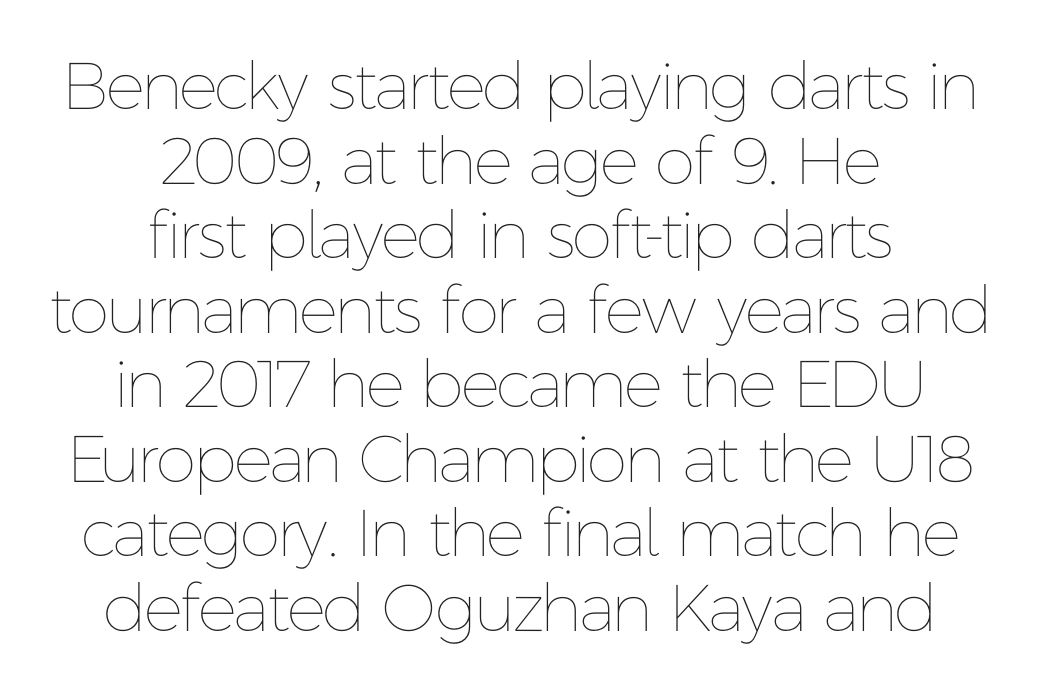
{"italic": "no", "bold": "no", "weight": "thin", "width": "normal", "stroke_contrast": "low", "x_height": "medium", "monospaced": "no", "underline": "no", "align": "center", "line_spacing": "tight", "line_spacing_ratio": 1.13, "letter_spacing": "normal", "letter_spacing_em": 0.0, "glyph_px": 66}
